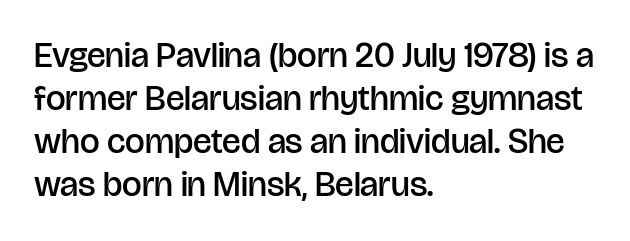
{"serif": "no", "italic": "no", "bold": "semi", "weight": "semibold", "width": "normal", "stroke_contrast": "low", "x_height": "large", "monospaced": "no", "underline": "no", "align": "left", "line_spacing_ratio": 1.23, "letter_spacing": "normal", "letter_spacing_em": 0.0, "glyph_px": 35}
